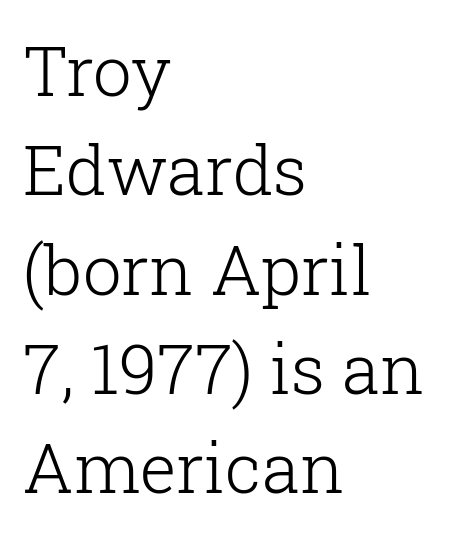
When letters stand straight like this, we call the style roman or upright. Each line starts at the same left margin while the right side varies. The type is set solid horizontally, with unmodified tracking. Evenly set lines give the paragraph a standard silhouette. Is this a fixed-width face? No — the glyphs have proportional, varying widths.
